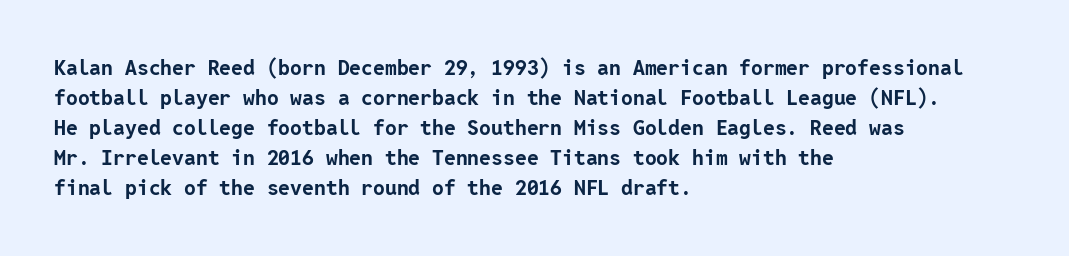
Q: Is the text bold? A: Yes.
Q: Is the text italic (slanted)? A: No, it is upright.
Q: Is the text underlined? A: No.
Q: How is the paragraph aligned? A: Left-aligned.
Q: Is the spacing between letters normal or unusually wide? A: Normal.
Q: Is the spacing between lines tight, normal or loose? A: Normal.
